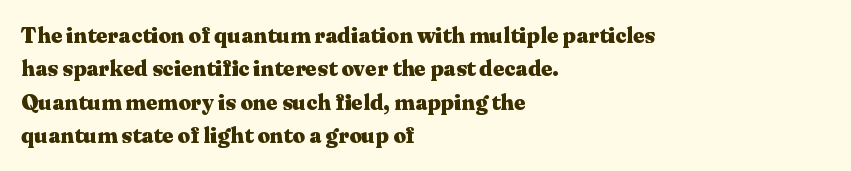
Q: Is the text bold? A: Yes.
Q: Is the text italic (slanted)? A: No, it is upright.
Q: Is the text underlined? A: No.
Q: How is the paragraph aligned? A: Left-aligned.
Q: Is the spacing between letters normal or unusually wide? A: Normal.
Q: Is the spacing between lines tight, normal or loose? A: Normal.
